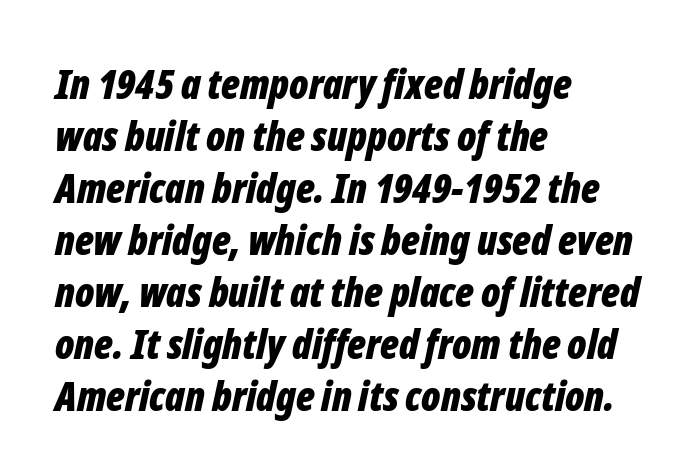
Q: Is the text bold? A: Yes.
Q: Is the text italic (slanted)? A: Yes, it leans right by about 12 degrees.
Q: Is the text underlined? A: No.
Q: How is the paragraph aligned? A: Left-aligned.
Q: Is the spacing between letters normal or unusually wide? A: Normal.
Q: Is the spacing between lines tight, normal or loose? A: Normal.
Q: Width (condensed, normal, or wide)? A: Condensed.
Q: Stroke contrast? A: Low.
Q: x-height? A: Medium.
Q: Monospaced? A: No.
